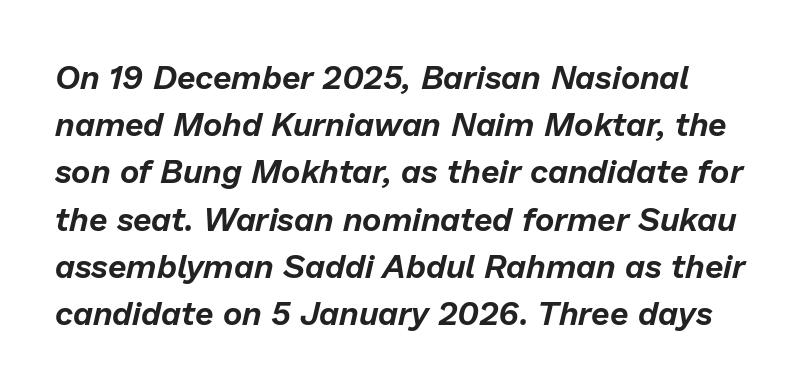
The line-height multiplier appears to be the usual default. Think of a printed novel: that variable character pitch is what you see here. There's an unmistakable incline to the writing here. Nobody drew a line under any word here.
